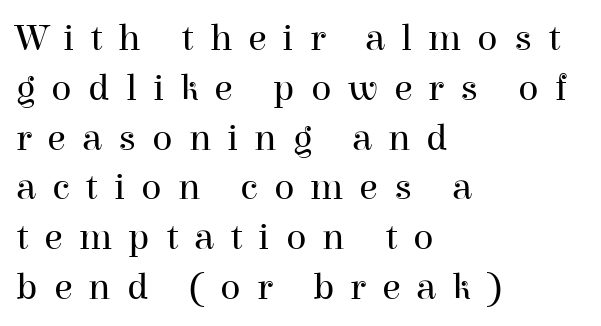
{"serif": "yes", "italic": "no", "bold": "no", "weight": "regular", "width": "normal", "stroke_contrast": "high", "x_height": "medium", "monospaced": "no", "underline": "no", "align": "left", "line_spacing": "normal", "line_spacing_ratio": 1.31, "letter_spacing": "wide", "letter_spacing_em": 0.42, "glyph_px": 38}
